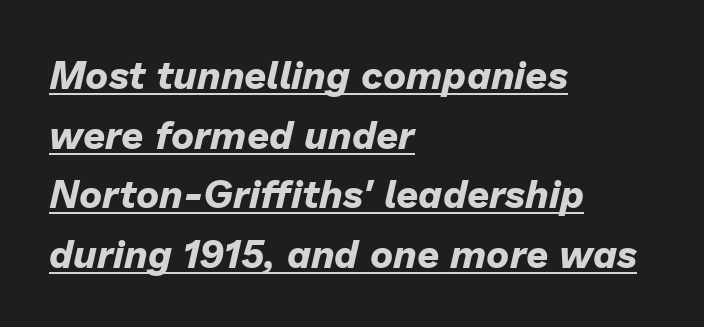
You could not count columns in this text — the font is proportionally spaced. A baseline rule has been typeset under these characters. These lines were composed using italics. These lines keep a tight, regular rhythm from letter to letter.
